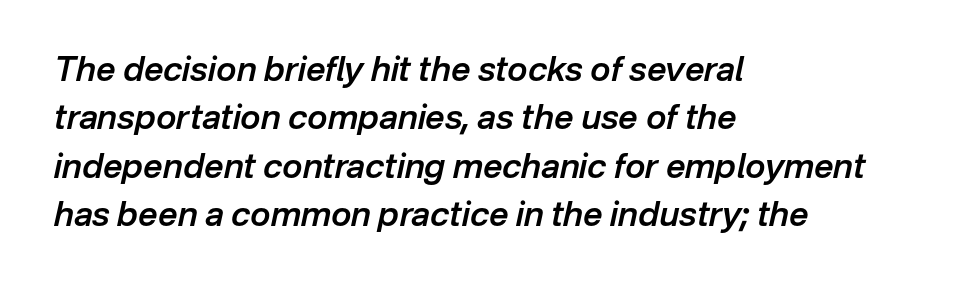
Q: Is the text bold? A: Semi-bold.
Q: Is the text italic (slanted)? A: Yes, it leans right by about 12 degrees.
Q: Is the text underlined? A: No.
Q: How is the paragraph aligned? A: Left-aligned.
Q: Is the spacing between letters normal or unusually wide? A: Normal.
Q: Is the spacing between lines tight, normal or loose? A: Normal.
Q: Width (condensed, normal, or wide)? A: Normal.
Q: Stroke contrast? A: Low.
Q: x-height? A: Medium.
Q: Monospaced? A: No.
